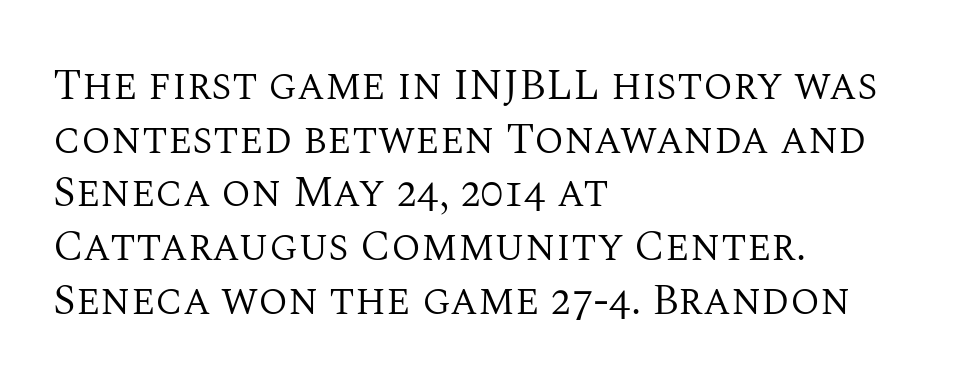
The strokes are not fattened; the text isn't bold. Spacing between characters is what you'd get straight out of the box. The designer left line spacing at the default. These lines are rendered in a variable-pitch font. A serif font was chosen for this passage.
